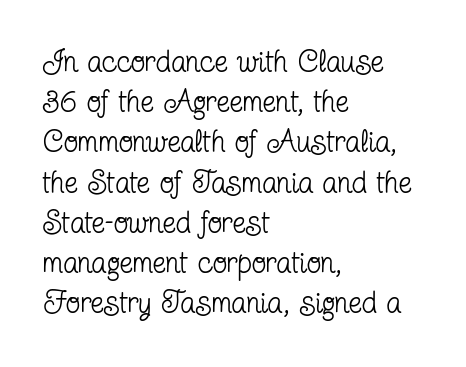
The lettering holds an erect, upright posture throughout. Spacing between characters is what you'd get straight out of the box. You could not count columns in this text — the font is proportionally spaced. Baseline-to-baseline distance is the conventional proportion of letter height.
